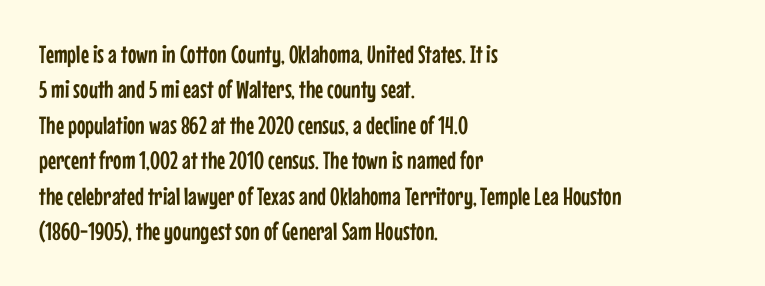
The line texture is even and compact thanks to regular tracking. Glance below the letters and you will spot only blank space. It's the straight-up-and-down kind of type. Each line starts at the same left margin while the right side varies. Reading down the column, the eye jumps a familiar distance to each next line.
